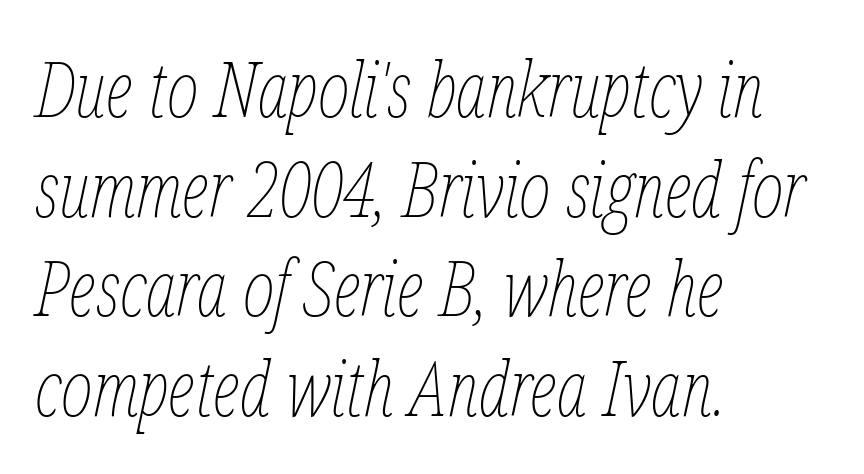
The image shows 76 px thin, condensed type, italic (leaning right); set left-aligned, normal line spacing (1.31x), normal letter spacing, not underlined; low stroke contrast and a medium x-height.
